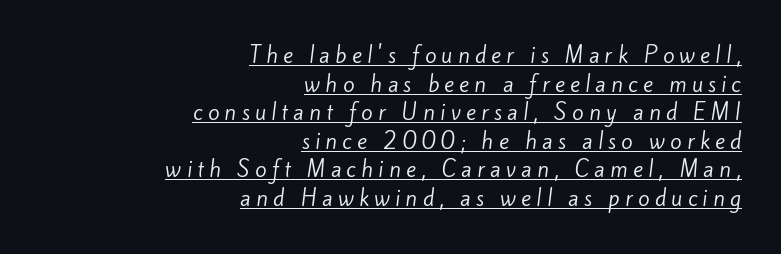
{"bold": "no", "underline": "yes", "align": "right", "line_spacing": "normal", "line_spacing_ratio": 1.36, "letter_spacing": "wide", "letter_spacing_em": 0.25, "glyph_px": 21}
